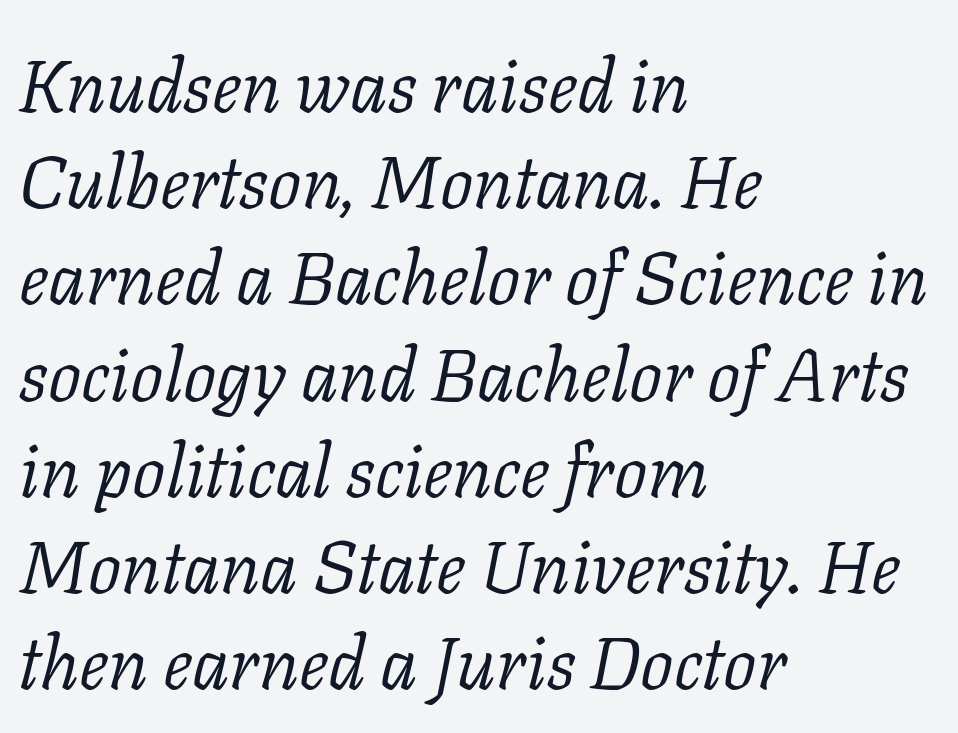
Check where the strokes stop: tiny serifs finish them off. The area under the type is left untouched. Every character sits at an angle, as italics do. Is there much room between lines? A standard amount, neither cramped nor airy.
